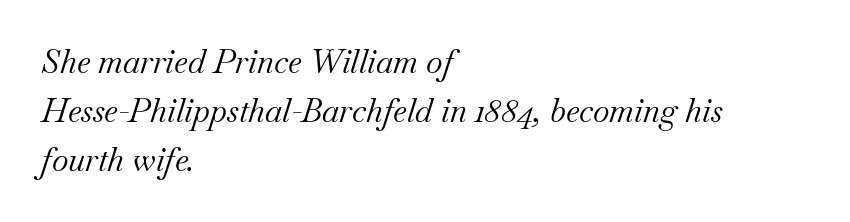
The typography opts for an oblique posture over an upright one. Compared with a centered layout, this one pins lines to the left instead. Here the designer chose a conventional face with non-uniform glyph widths. A typesetter would label this face a serif.
